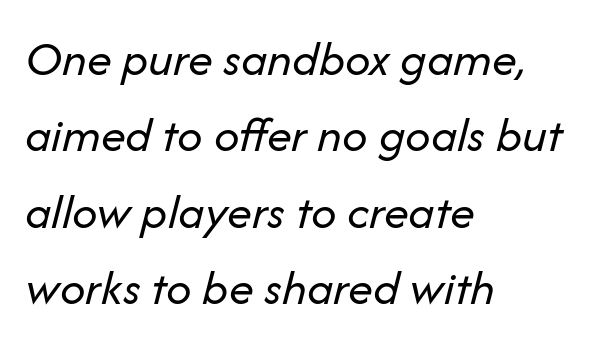
The image shows 50 px regular-weight type, italic (leaning right); set left-aligned, normal line spacing (1.53x), normal letter spacing, not underlined; low stroke contrast and a medium x-height.
